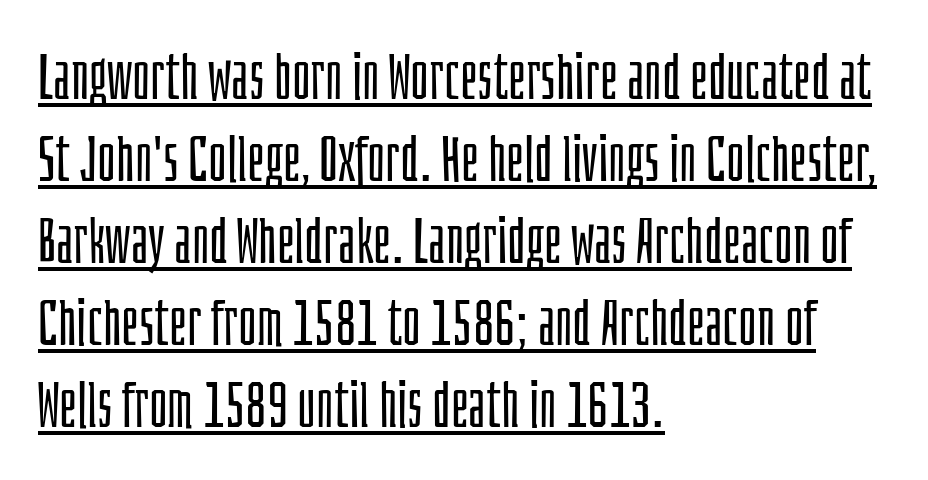
{"serif": "no", "italic": "no", "bold": "no", "weight": "light", "width": "condensed", "stroke_contrast": "low", "x_height": "large", "monospaced": "no", "underline": "yes", "align": "left", "line_spacing": "normal", "line_spacing_ratio": 1.3, "letter_spacing": "normal", "letter_spacing_em": 0.0, "glyph_px": 63}
